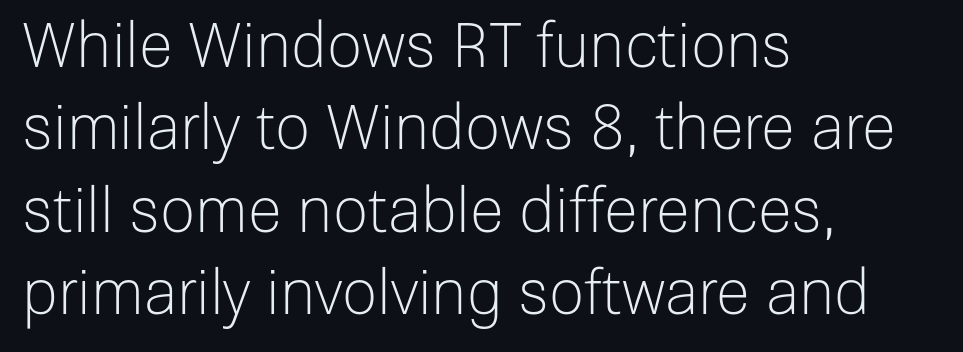
Q: Is the text bold? A: No.
Q: Is the text italic (slanted)? A: No, it is upright.
Q: Is the typeface a serif or a sans-serif typeface? A: Sans-serif.
Q: Is the text underlined? A: No.
Q: How is the paragraph aligned? A: Left-aligned.
Q: Is the spacing between letters normal or unusually wide? A: Normal.
Q: Is the spacing between lines tight, normal or loose? A: Normal.
Q: Width (condensed, normal, or wide)? A: Normal.
Q: Stroke contrast? A: Low.
Q: x-height? A: Medium.
Q: Monospaced? A: No.
